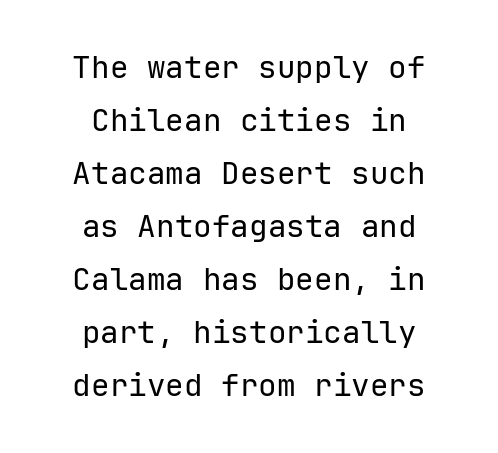
{"serif": "no", "italic": "no", "bold": "no", "weight": "regular", "width": "normal", "stroke_contrast": "low", "x_height": "medium", "monospaced": "yes", "underline": "no", "align": "center", "line_spacing_ratio": 1.71, "letter_spacing": "normal", "letter_spacing_em": 0.0, "glyph_px": 31}
